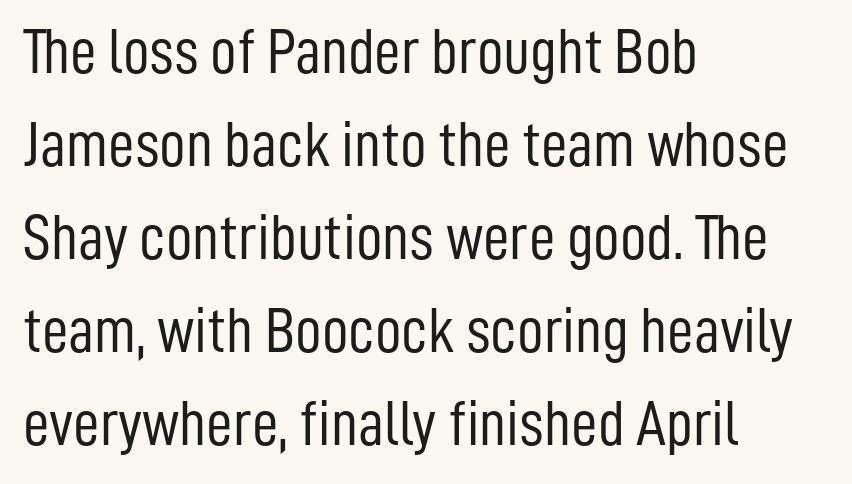
Q: Is the text bold? A: No.
Q: Is the text italic (slanted)? A: No, it is upright.
Q: Is the typeface a serif or a sans-serif typeface? A: Sans-serif.
Q: Is the text underlined? A: No.
Q: How is the paragraph aligned? A: Left-aligned.
Q: Is the spacing between letters normal or unusually wide? A: Normal.
Q: Is the spacing between lines tight, normal or loose? A: Normal.
Q: Width (condensed, normal, or wide)? A: Condensed.
Q: Stroke contrast? A: Low.
Q: x-height? A: Medium.
Q: Monospaced? A: No.
